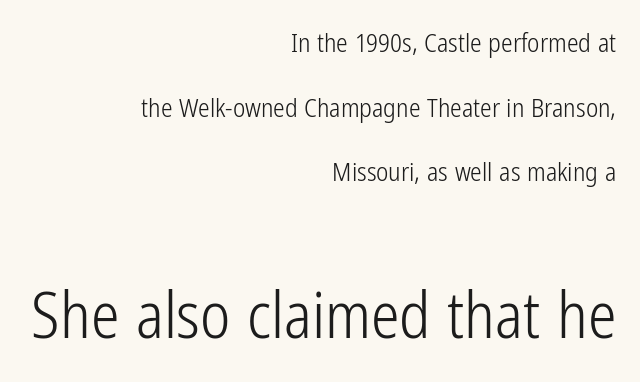
The image shows 64 px light, condensed sans-serif type, upright; set right-aligned, loose line spacing (2.49x), normal letter spacing, not underlined; the second (bottom) block is 2.46x larger; low stroke contrast and a medium x-height.
